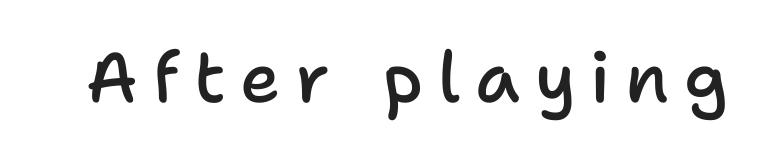
{"serif": "no", "italic": "no", "bold": "semi", "weight": "semibold", "width": "normal", "stroke_contrast": "low", "x_height": "medium", "monospaced": "no", "underline": "no", "letter_spacing": "wide", "letter_spacing_em": 0.21, "glyph_px": 70}
